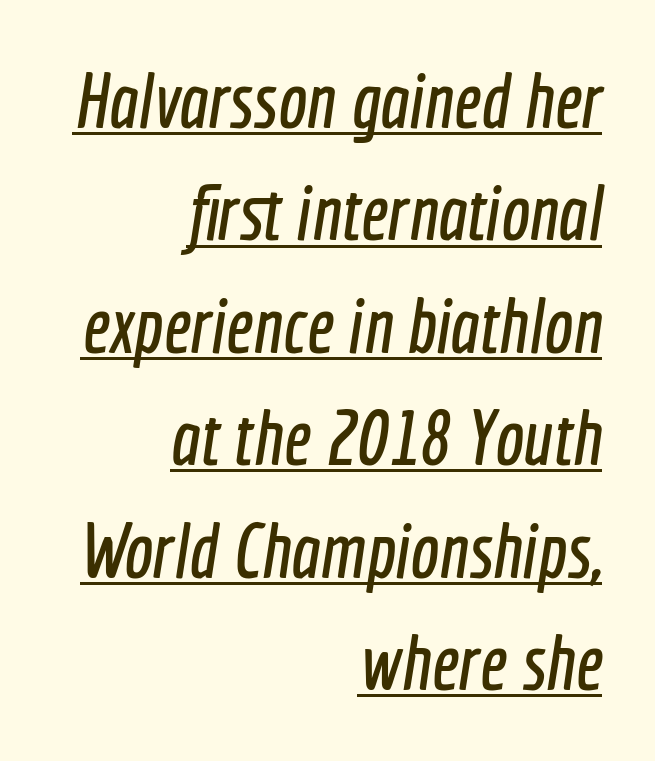
{"serif": "no", "width": "condensed", "x_height": "medium", "monospaced": "no", "underline": "yes", "align": "right", "line_spacing": "normal", "line_spacing_ratio": 1.46, "letter_spacing": "normal", "letter_spacing_em": 0.0, "glyph_px": 77}
